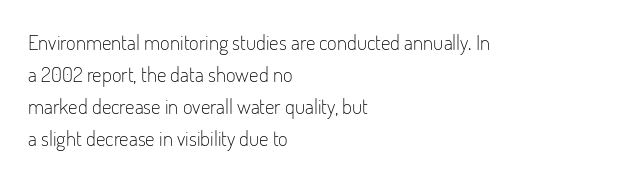
{"italic": "no", "bold": "no", "underline": "no", "align": "left", "line_spacing": "normal", "line_spacing_ratio": 1.52, "letter_spacing": "normal", "letter_spacing_em": 0.0, "glyph_px": 21}
